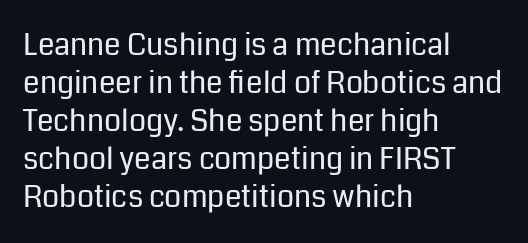
The image shows 30 px regular-weight sans-serif type, upright; set left-aligned, normal line spacing (1.27x), normal letter spacing, not underlined; low stroke contrast and a medium x-height.
